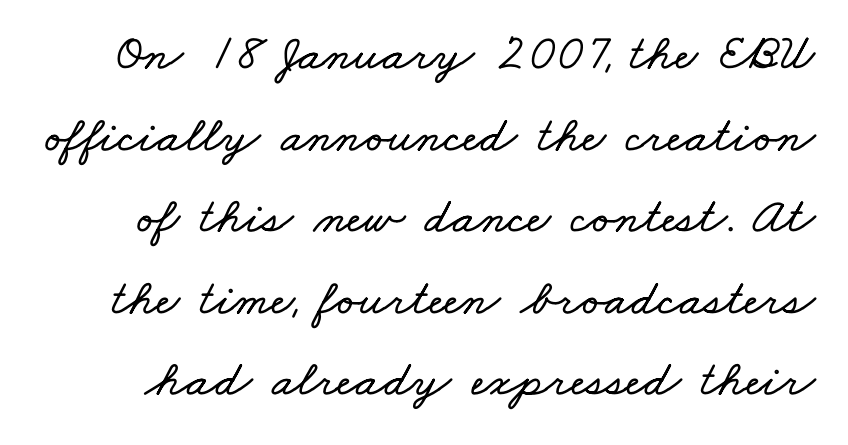
The block of text has a typical density, with ordinary space between rows. Think of a printed novel: that variable character pitch is what you see here. The gaps between neighbouring characters are ordinary and unremarkable. Nobody drew a line under any word here.
